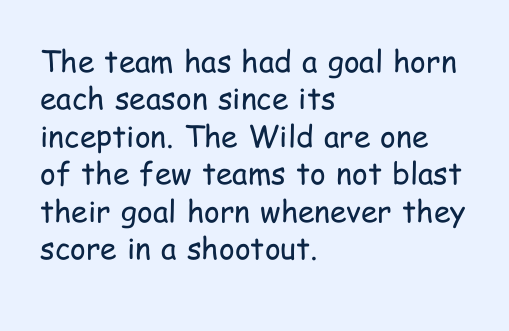
Q: Is the text bold? A: No.
Q: Is the text italic (slanted)? A: No, it is upright.
Q: Is the typeface a serif or a sans-serif typeface? A: Sans-serif.
Q: Is the text underlined? A: No.
Q: How is the paragraph aligned? A: Left-aligned.
Q: Is the spacing between letters normal or unusually wide? A: Normal.
Q: Is the spacing between lines tight, normal or loose? A: Normal.
Q: Width (condensed, normal, or wide)? A: Condensed.
Q: Stroke contrast? A: Low.
Q: x-height? A: Medium.
Q: Monospaced? A: No.
